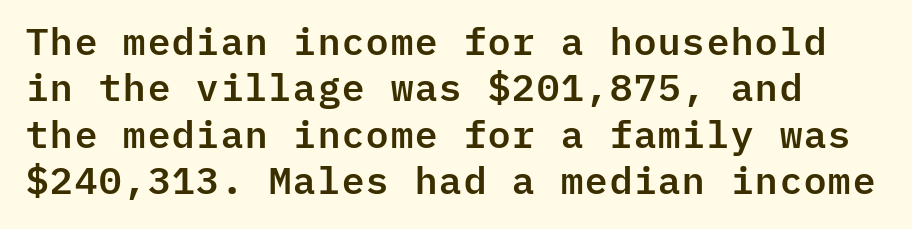
The image shows 38 px sans-serif type, upright, monospaced; set line spacing 1.22x, normal letter spacing, not underlined; low stroke contrast and a medium x-height.
